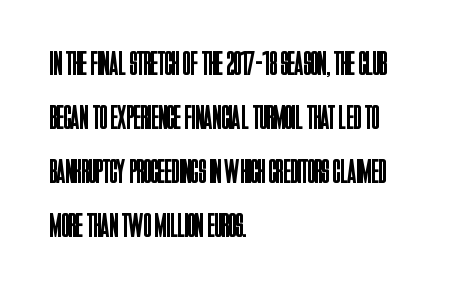
The image shows 34 px regular-weight, condensed sans-serif type, upright; set left-aligned, normal line spacing (1.59x), normal letter spacing, not underlined; low stroke contrast and a large x-height.
